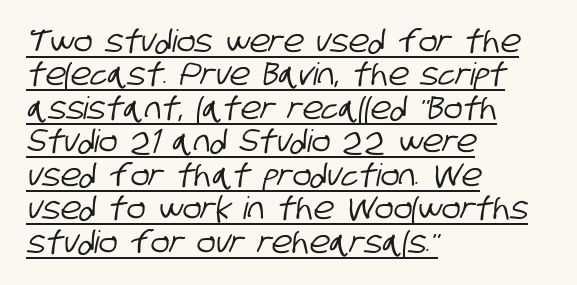
Q: Is the typeface a serif or a sans-serif typeface? A: Sans-serif.
Q: Is the text underlined? A: Yes.
Q: How is the paragraph aligned? A: Left-aligned.
Q: Is the spacing between letters normal or unusually wide? A: Normal.
Q: Is the spacing between lines tight, normal or loose? A: Tight.
Q: Width (condensed, normal, or wide)? A: Condensed.
Q: Stroke contrast? A: Low.
Q: x-height? A: Large.
Q: Monospaced? A: No.
